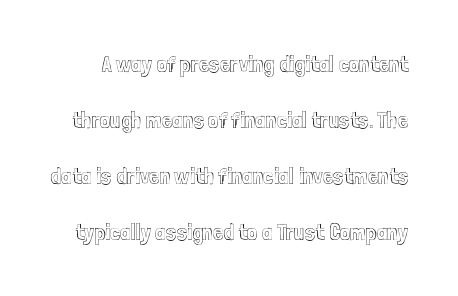
The image shows 23 px text type, upright; set loose line spacing (2.43x), normal letter spacing, not underlined.
